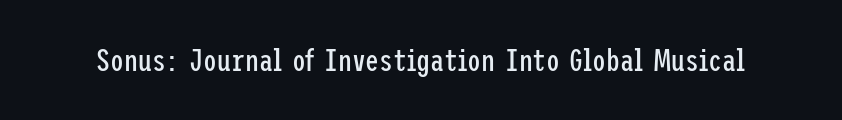
No letter is thick-stroked: the sample isn't bold. Descenders are the only things crossing below the line. Letter spacing: default. When letters stand straight like this, we call the style roman or upright. Nope, no serifs anywhere on these letters.
